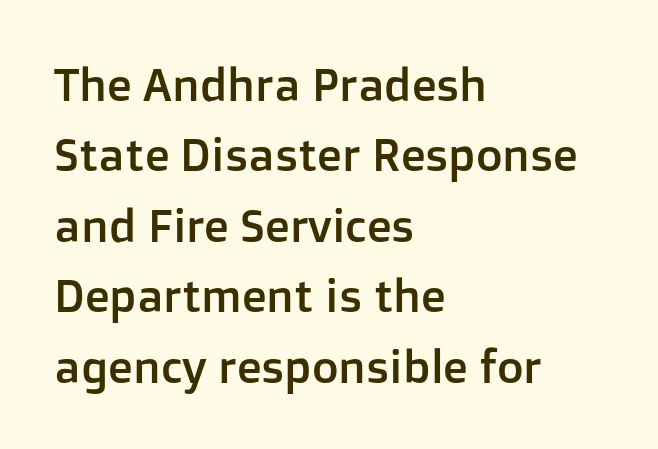
In terms of posture, this sample is upright. The passage shown stacks its lines at a standard gap. There is no visible air inserted between adjacent glyphs. Varying glyph widths throughout — classic text-font behaviour.
